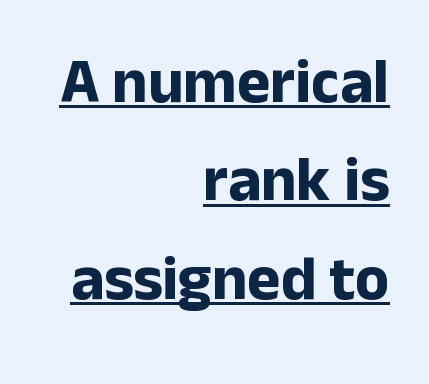
The glyphs have the mass of a bold cut. Are there feet on the stems? There aren't — it's a sans. Looks like regular typesetting: each glyph gets only the width it needs. Which margin do the lines hug? The right one — the left edge is uneven.
